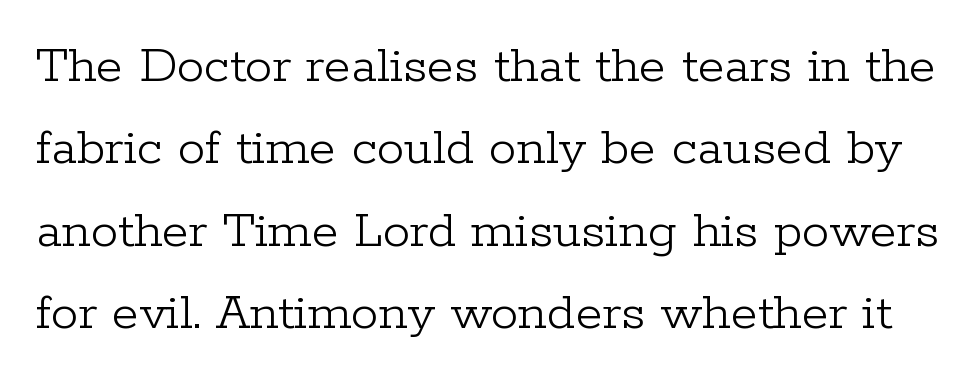
Tall strokes in this sample are plumb rather than angled. Words float on clear page, feet unadorned. These lines keep a tight, regular rhythm from letter to letter. The passage shown is typeset with a serif family. The characters are drawn with everyday or finer stroke widths.
